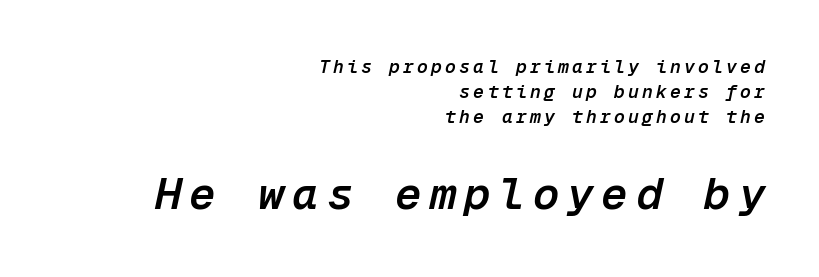
Q: Is the text bold? A: Semi-bold.
Q: Is the text italic (slanted)? A: Yes, it leans right by about 12 degrees.
Q: Is the text underlined? A: No.
Q: How is the paragraph aligned? A: Right-aligned.
Q: Is the spacing between lines tight, normal or loose? A: Normal.
Q: Which block of text is set in a larger size, the first (top) or the second (bottom)? A: The second (bottom) one.
Q: Width (condensed, normal, or wide)? A: Normal.
Q: Stroke contrast? A: Low.
Q: x-height? A: Medium.
Q: Monospaced? A: Yes.
